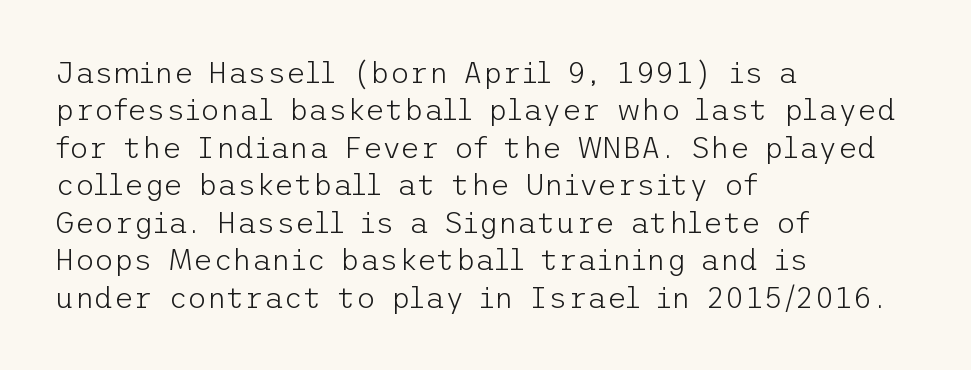
Observe the absence of serifs on each vertical stroke in this sample. Typeset ragged right — the left edge is the straight one. This rendering leaves character spacing at its baseline value. A typesetter would mark this as roman, not italic. Horizontal bands of white between lines are of average thickness. Descenders are the only things crossing below the line.
